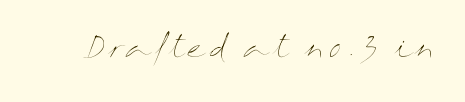
The image shows 28 px thin, wide type; set not underlined; medium stroke contrast and a medium x-height.
